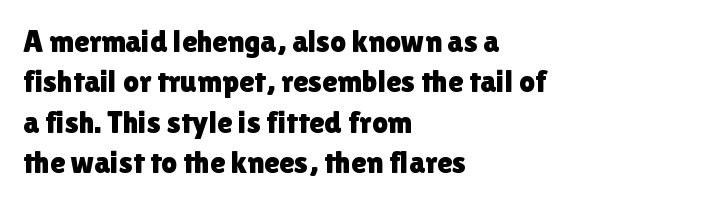
Q: Is the text italic (slanted)? A: No, it is upright.
Q: Is the typeface a serif or a sans-serif typeface? A: Sans-serif.
Q: Is the text underlined? A: No.
Q: How is the paragraph aligned? A: Left-aligned.
Q: Is the spacing between letters normal or unusually wide? A: Normal.
Q: Is the spacing between lines tight, normal or loose? A: Normal.
Q: Width (condensed, normal, or wide)? A: Normal.
Q: Stroke contrast? A: Low.
Q: x-height? A: Medium.
Q: Monospaced? A: No.
